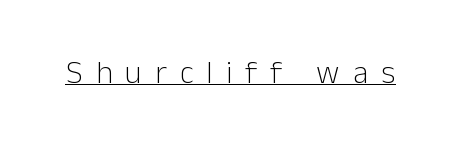
{"serif": "no", "italic": "no", "bold": "no", "weight": "light", "width": "normal", "stroke_contrast": "low", "x_height": "medium", "monospaced": "no", "underline": "yes", "letter_spacing": "wide", "letter_spacing_em": 0.41, "glyph_px": 32}
